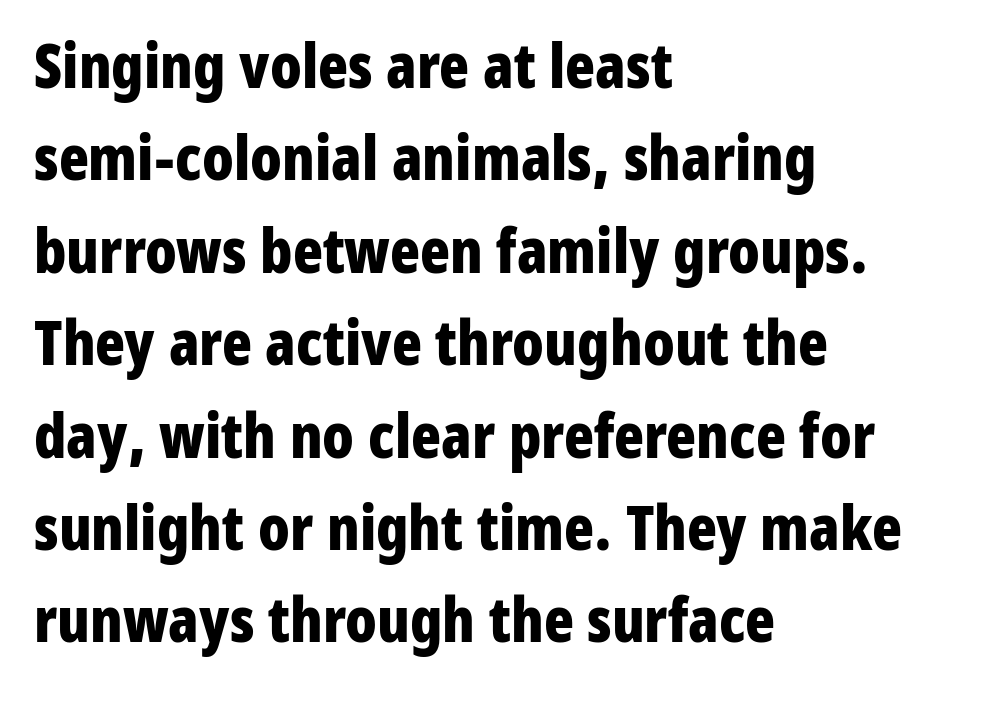
{"serif": "no", "italic": "no", "bold": "yes", "weight": "bold", "width": "condensed", "stroke_contrast": "low", "x_height": "medium", "monospaced": "no", "underline": "no", "align": "left", "line_spacing": "normal", "line_spacing_ratio": 1.49, "letter_spacing": "normal", "letter_spacing_em": 0.0, "glyph_px": 62}
